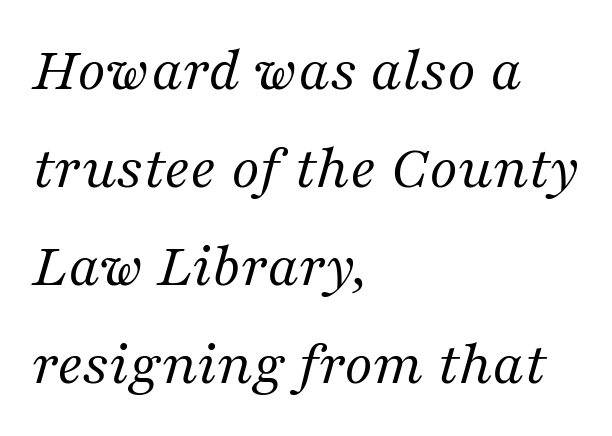
{"serif": "yes", "italic": "yes", "lean": "right", "slant_degrees": 16, "bold": "no", "weight": "regular", "width": "normal", "stroke_contrast": "medium", "x_height": "medium", "monospaced": "no", "underline": "no", "align": "left", "line_spacing": "normal", "line_spacing_ratio": 1.53, "letter_spacing": "normal", "letter_spacing_em": 0.0, "glyph_px": 64}
